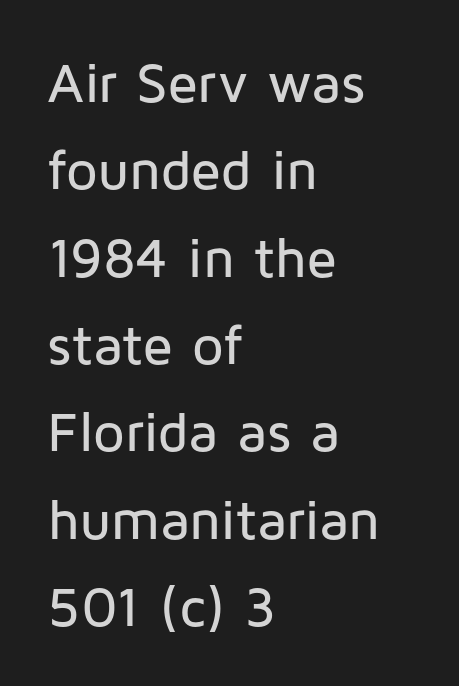
The image shows 56 px sans-serif type, upright; set left-aligned, normal line spacing (1.56x), normal letter spacing, not underlined; low stroke contrast and a medium x-height.
